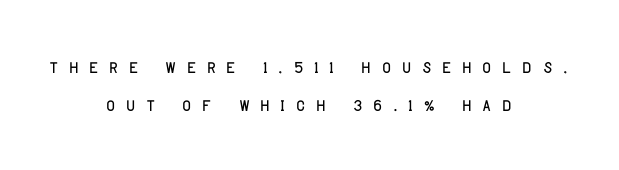
{"italic": "no", "underline": "no", "align": "center", "line_spacing": "normal", "line_spacing_ratio": 1.6, "letter_spacing": "wide", "letter_spacing_em": 0.45, "glyph_px": 24}
